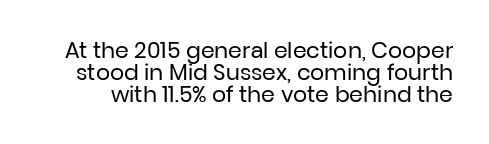
{"italic": "no", "bold": "no", "underline": "no", "line_spacing": "tight", "line_spacing_ratio": 0.99, "letter_spacing": "normal", "letter_spacing_em": 0.0, "glyph_px": 22}
